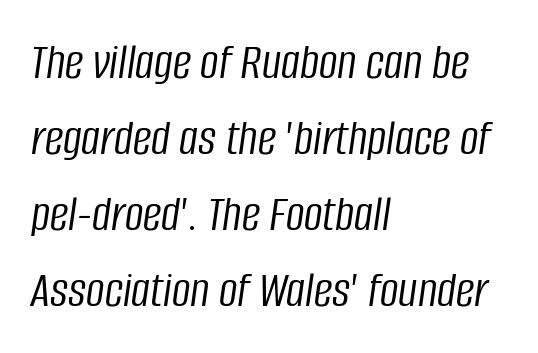
If you measured baseline to baseline, you'd find a middling distance. Horizontal alignment here is leftward, the default for most running prose. Yep, that's italic — everything's leaning. The passage shown has conventional tracking throughout. The area under the type is left untouched.
